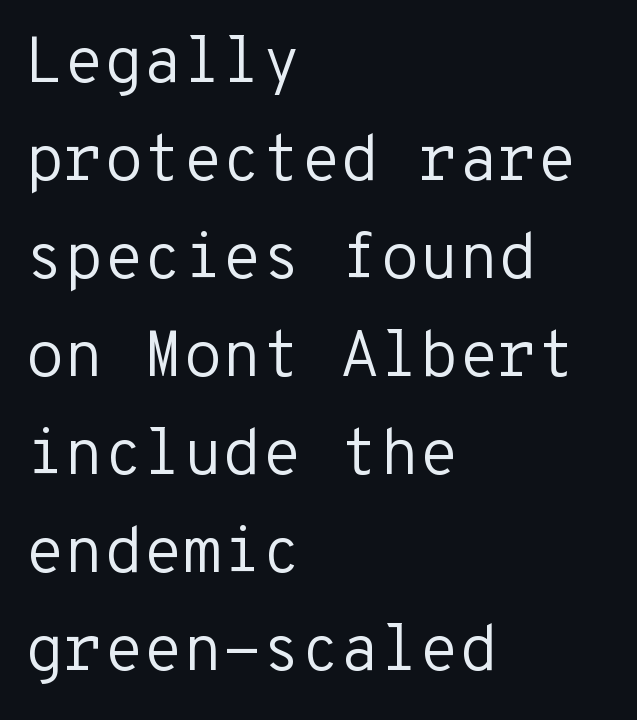
Q: Is the text bold? A: No.
Q: Is the text italic (slanted)? A: No, it is upright.
Q: Is the typeface a serif or a sans-serif typeface? A: Sans-serif.
Q: Is the text underlined? A: No.
Q: How is the paragraph aligned? A: Left-aligned.
Q: Is the spacing between letters normal or unusually wide? A: Normal.
Q: Is the spacing between lines tight, normal or loose? A: Normal.
Q: Width (condensed, normal, or wide)? A: Normal.
Q: Stroke contrast? A: Low.
Q: x-height? A: Medium.
Q: Monospaced? A: Yes.
